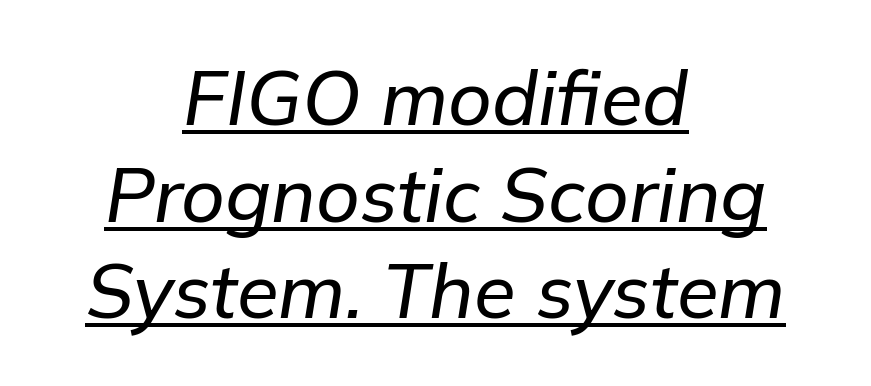
Q: Is the text italic (slanted)? A: Yes, it leans right by about 9 degrees.
Q: Is the text underlined? A: Yes.
Q: How is the paragraph aligned? A: Centered.
Q: Is the spacing between letters normal or unusually wide? A: Normal.
Q: Is the spacing between lines tight, normal or loose? A: Normal.
Q: Width (condensed, normal, or wide)? A: Normal.
Q: Stroke contrast? A: Low.
Q: x-height? A: Medium.
Q: Monospaced? A: No.
